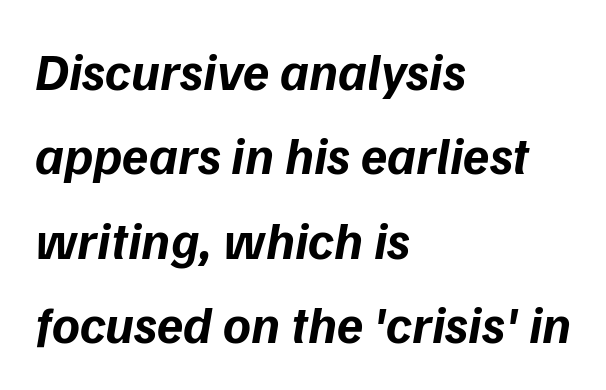
Q: Is the text bold? A: Yes.
Q: Is the text italic (slanted)? A: Yes, it leans right by about 9 degrees.
Q: Is the text underlined? A: No.
Q: How is the paragraph aligned? A: Left-aligned.
Q: Is the spacing between letters normal or unusually wide? A: Normal.
Q: Is the spacing between lines tight, normal or loose? A: Normal.
Q: Width (condensed, normal, or wide)? A: Normal.
Q: Stroke contrast? A: Low.
Q: x-height? A: Medium.
Q: Monospaced? A: No.
